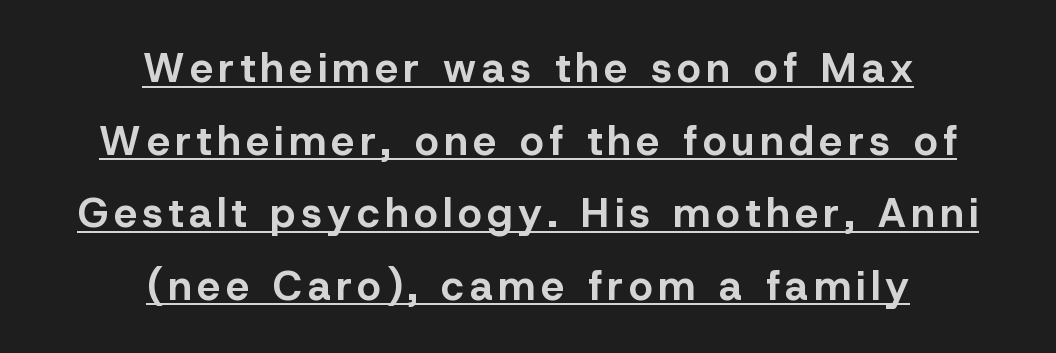
The face used here appears with an underline applied. Serifs: no, the terminals of the letterforms are clean. Thick stems and heavy bowls — unmistakably bold. Designer's note — italics off, roman on. Is this a fixed-width face? No — the glyphs have proportional, varying widths. The rendering positions every line midway between the sides.
